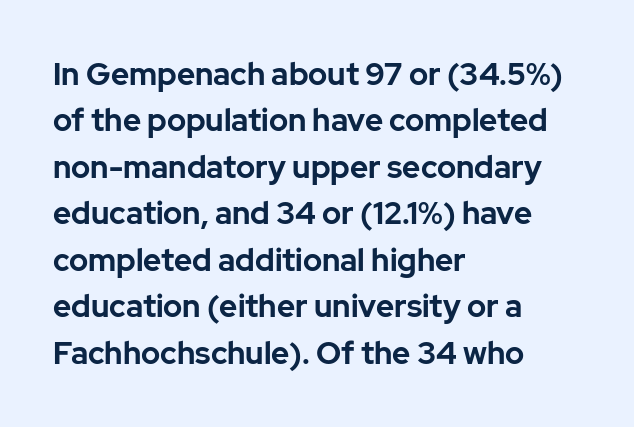
The image shows 31 px bold sans-serif type, upright; set left-aligned, normal line spacing (1.5x), normal letter spacing, not underlined; low stroke contrast and a medium x-height.
